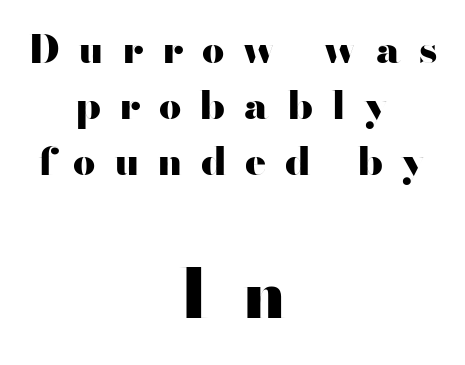
The rendering uses natural spacing where letterforms have individual widths. Successive baselines arrive at the customary interval. Italic? Not at all — the glyphs are vertical. Reading down the block, each line starts at a different indent, mirrored at its end.
